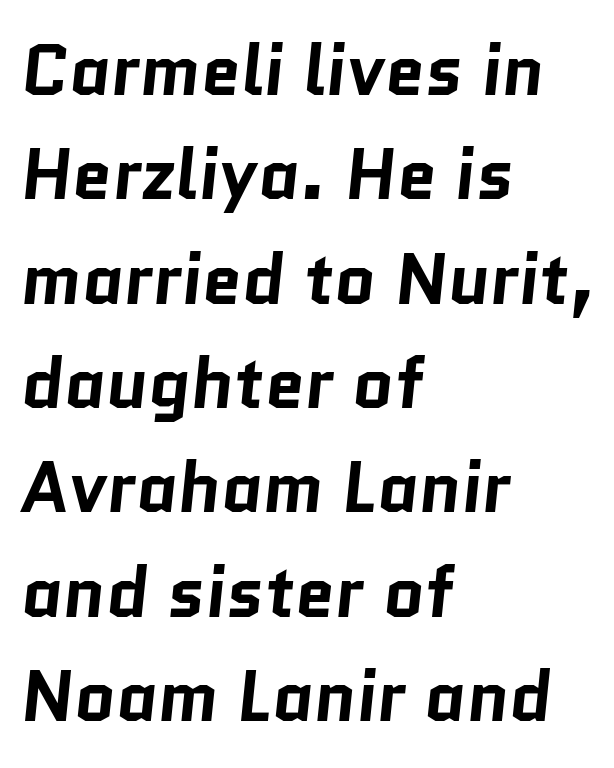
The image shows 71 px bold sans-serif type; set left-aligned, normal line spacing (1.47x), normal letter spacing, not underlined; low stroke contrast and a medium x-height.
